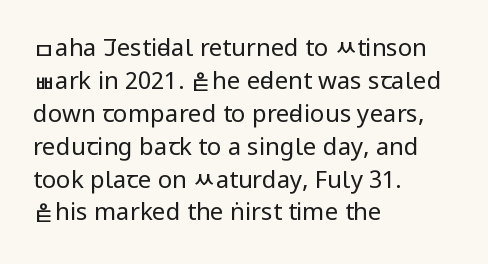
The image shows 24 px text type, upright; set left-aligned, normal line spacing (1.37x), normal letter spacing, not underlined.
